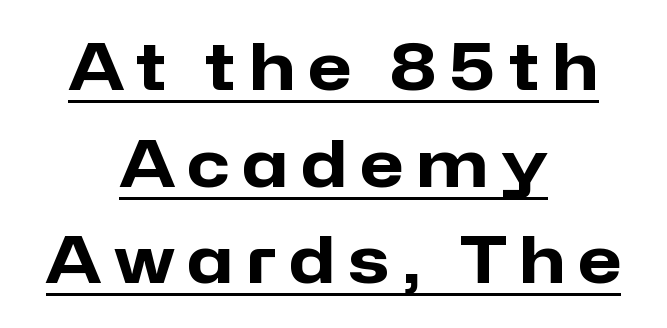
A rule runs beneath these lines of type. The rendering uses a bold face; every stroke is thick and dark. Is there much room between lines? A standard amount, neither cramped nor airy. When letters stand straight like this, we call the style roman or upright. The paragraph has two soft edges and a firm central axis. Spacing between characters has been opened up far beyond the box default.
